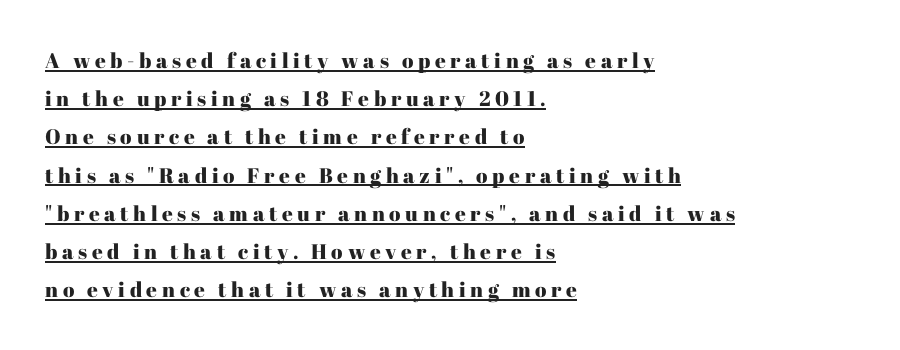
The image shows 21 px text type, upright; set left-aligned, line spacing 1.82x, unusually wide letter spacing (+0.22 em), underlined.
